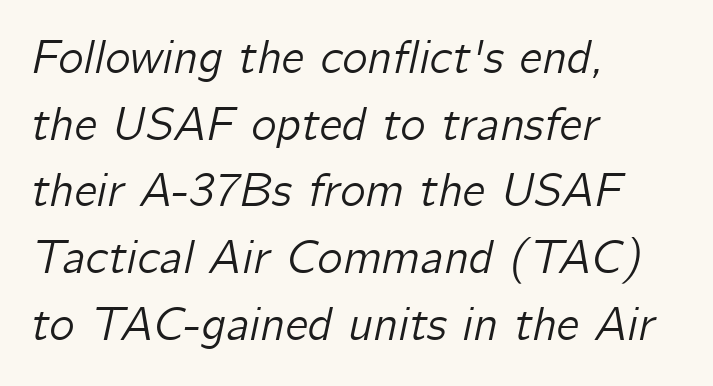
The image shows 48 px text type, italic (leaning right); set left-aligned, normal line spacing (1.39x), normal letter spacing, not underlined; low stroke contrast and a medium x-height.
